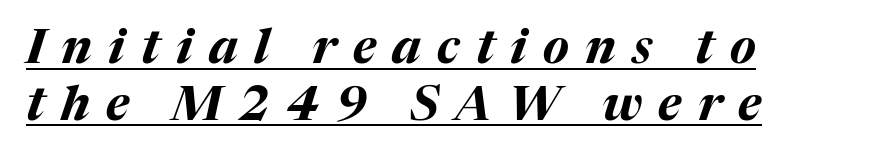
Q: Is the text bold? A: Yes.
Q: Is the text italic (slanted)? A: Yes, it leans right by about 17 degrees.
Q: Is the text underlined? A: Yes.
Q: How is the paragraph aligned? A: Left-aligned.
Q: Is the spacing between letters normal or unusually wide? A: Unusually wide.
Q: Width (condensed, normal, or wide)? A: Normal.
Q: Stroke contrast? A: Medium.
Q: x-height? A: Medium.
Q: Monospaced? A: No.
